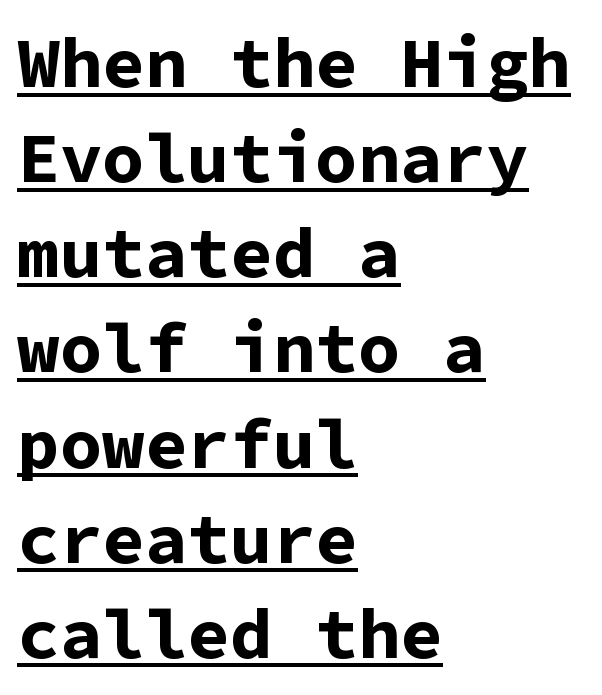
The image shows 71 px bold sans-serif type, upright, monospaced; set left-aligned, normal line spacing (1.34x), normal letter spacing, underlined; low stroke contrast and a medium x-height.
